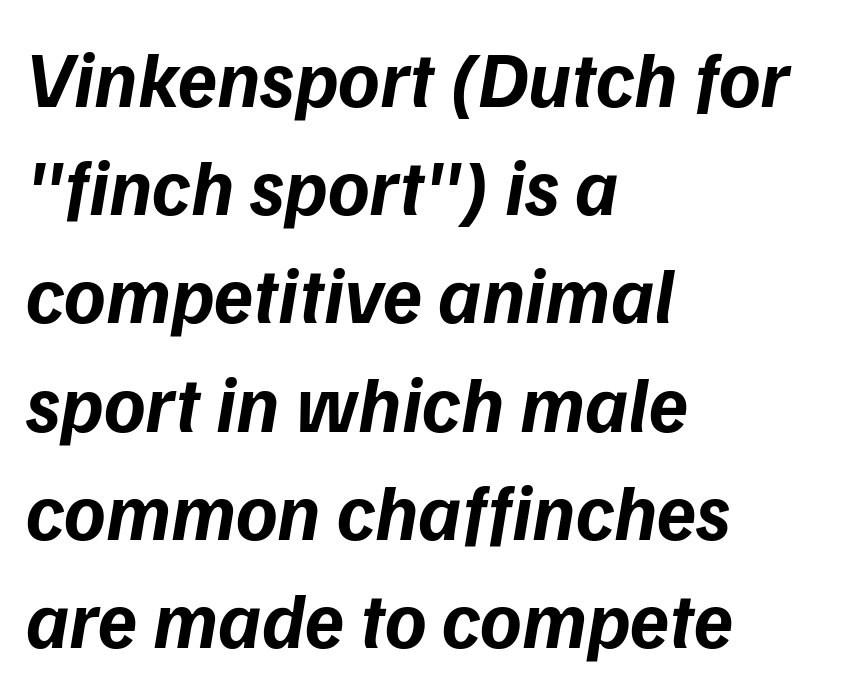
The image shows 79 px bold sans-serif type; set left-aligned, normal line spacing (1.37x), normal letter spacing, not underlined; low stroke contrast and a medium x-height.
